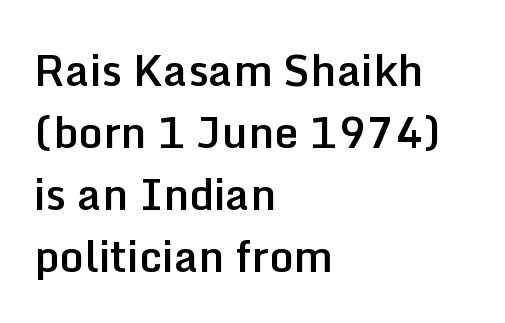
{"serif": "no", "italic": "no", "bold": "semi", "weight": "semibold", "width": "normal", "stroke_contrast": "low", "x_height": "medium", "monospaced": "no", "underline": "no", "align": "left", "line_spacing": "normal", "line_spacing_ratio": 1.44, "letter_spacing": "normal", "letter_spacing_em": 0.0, "glyph_px": 43}
